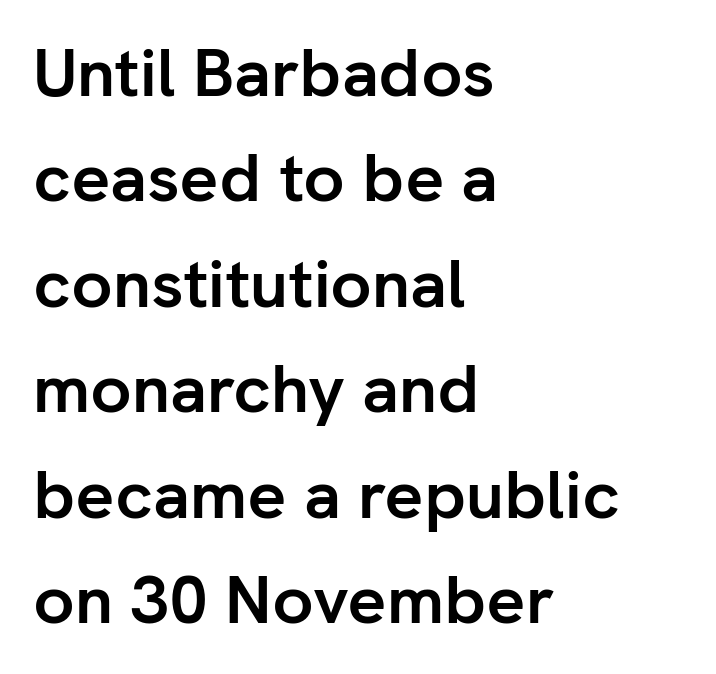
Q: Is the text bold? A: Yes.
Q: Is the text italic (slanted)? A: No, it is upright.
Q: Is the typeface a serif or a sans-serif typeface? A: Sans-serif.
Q: Is the text underlined? A: No.
Q: How is the paragraph aligned? A: Left-aligned.
Q: Is the spacing between letters normal or unusually wide? A: Normal.
Q: Is the spacing between lines tight, normal or loose? A: Normal.
Q: Width (condensed, normal, or wide)? A: Normal.
Q: Stroke contrast? A: Low.
Q: x-height? A: Medium.
Q: Monospaced? A: No.
